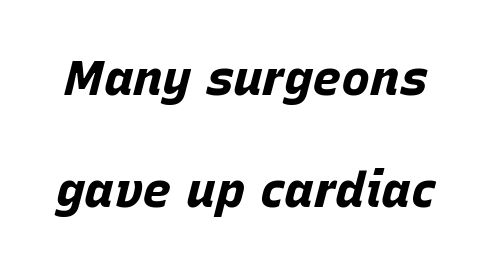
Tracking value appears to be zero — textbook default spacing. Line spacing here is loose. This is heavy type, rendered in bold. A typesetter would mark this as italic.
